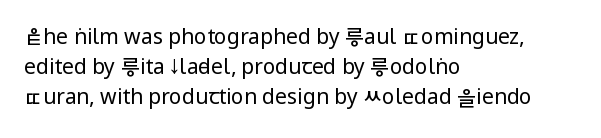
{"italic": "no", "bold": "no", "underline": "no", "align": "left", "line_spacing": "normal", "line_spacing_ratio": 1.44, "letter_spacing": "normal", "letter_spacing_em": 0.0, "glyph_px": 21}
